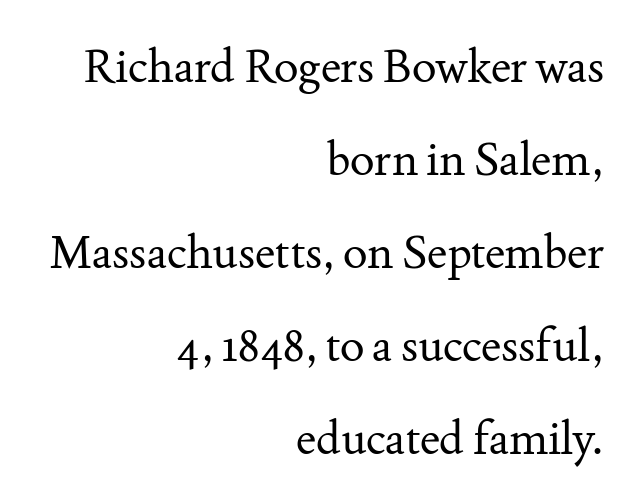
Q: Is the text bold? A: No.
Q: Is the text italic (slanted)? A: No, it is upright.
Q: Is the typeface a serif or a sans-serif typeface? A: Serif.
Q: Is the text underlined? A: No.
Q: How is the paragraph aligned? A: Right-aligned.
Q: Is the spacing between letters normal or unusually wide? A: Normal.
Q: Is the spacing between lines tight, normal or loose? A: Loose.
Q: Width (condensed, normal, or wide)? A: Normal.
Q: Stroke contrast? A: Medium.
Q: x-height? A: Small.
Q: Monospaced? A: No.
